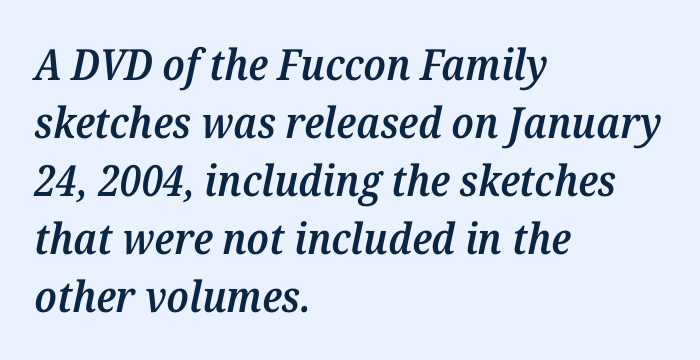
{"serif": "yes", "italic": "yes", "lean": "right", "slant_degrees": 12, "bold": "semi", "weight": "semibold", "width": "normal", "stroke_contrast": "medium", "x_height": "medium", "monospaced": "no", "underline": "no", "align": "left", "line_spacing": "normal", "line_spacing_ratio": 1.35, "letter_spacing": "normal", "letter_spacing_em": 0.0, "glyph_px": 43}
